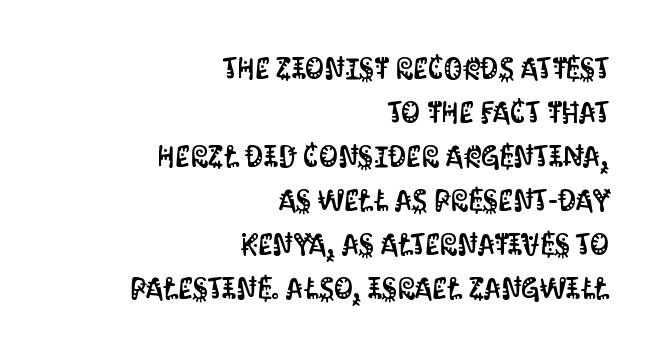
The designer left line spacing at the default. It's the straight-up-and-down kind of type. The tracking reads as untouched default to a designer's eye. Serifs: no, the terminals of the letterforms are clean. The typesetter chose a ragged-left arrangement here.
